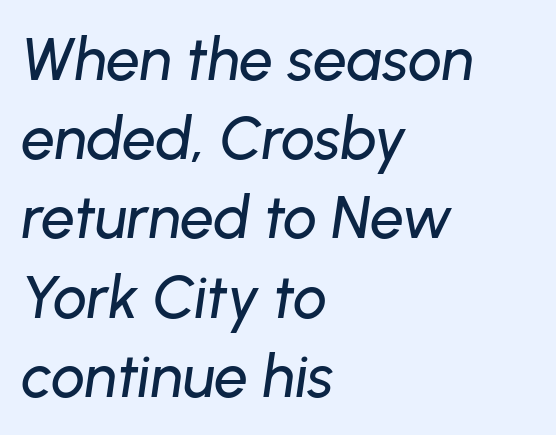
Q: Is the text italic (slanted)? A: Yes, it leans right by about 8 degrees.
Q: Is the text underlined? A: No.
Q: How is the paragraph aligned? A: Left-aligned.
Q: Is the spacing between letters normal or unusually wide? A: Normal.
Q: Is the spacing between lines tight, normal or loose? A: Normal.
Q: Width (condensed, normal, or wide)? A: Normal.
Q: Stroke contrast? A: Low.
Q: x-height? A: Medium.
Q: Monospaced? A: No.
